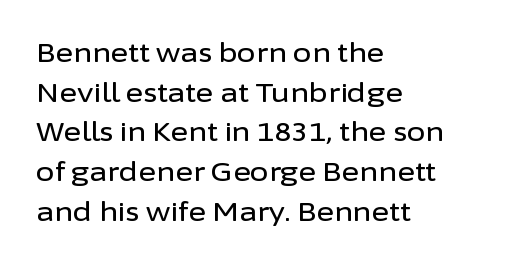
{"italic": "no", "underline": "no", "align": "left", "line_spacing": "normal", "line_spacing_ratio": 1.47, "letter_spacing": "normal", "letter_spacing_em": 0.0, "glyph_px": 27}
